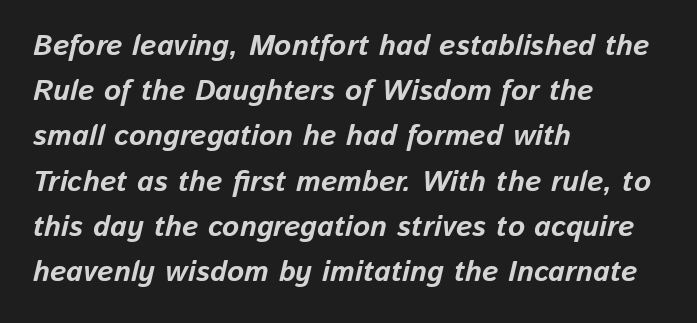
{"italic": "yes", "lean": "right", "slant_degrees": 13, "bold": "yes", "weight": "bold", "width": "normal", "stroke_contrast": "low", "x_height": "medium", "monospaced": "no", "underline": "no", "align": "left", "line_spacing": "normal", "line_spacing_ratio": 1.56, "letter_spacing": "normal", "letter_spacing_em": 0.0, "glyph_px": 29}
